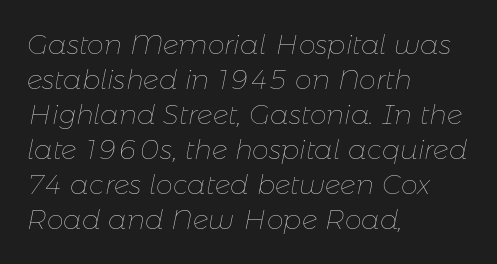
Q: Is the text bold? A: No.
Q: Is the text italic (slanted)? A: Yes, it leans right by about 11 degrees.
Q: Is the text underlined? A: No.
Q: How is the paragraph aligned? A: Left-aligned.
Q: Is the spacing between letters normal or unusually wide? A: Normal.
Q: Is the spacing between lines tight, normal or loose? A: Normal.
